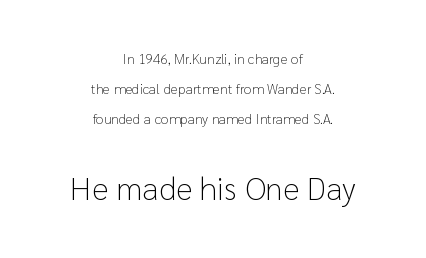
The image shows 32 px light sans-serif type, upright; set centered, loose line spacing (2.16x), normal letter spacing, not underlined; the second (bottom) block is 2.29x larger; low stroke contrast and a medium x-height.
